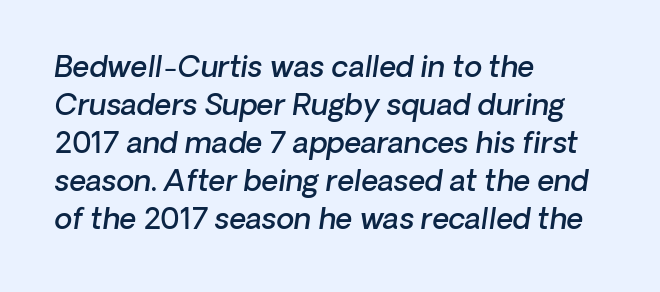
Q: Is the text bold? A: Semi-bold.
Q: Is the text italic (slanted)? A: Yes, it leans right by about 8 degrees.
Q: Is the text underlined? A: No.
Q: How is the paragraph aligned? A: Left-aligned.
Q: Is the spacing between letters normal or unusually wide? A: Normal.
Q: Is the spacing between lines tight, normal or loose? A: Normal.
Q: Width (condensed, normal, or wide)? A: Normal.
Q: Stroke contrast? A: Low.
Q: x-height? A: Medium.
Q: Monospaced? A: No.
